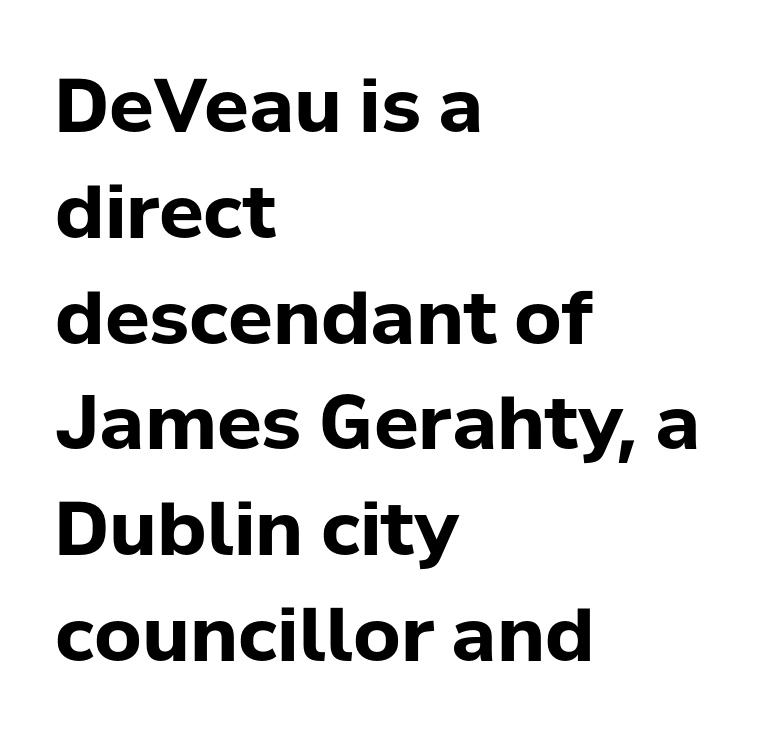
The image shows 74 px bold sans-serif type, upright; set left-aligned, normal line spacing (1.43x), normal letter spacing, not underlined; low stroke contrast and a medium x-height.
